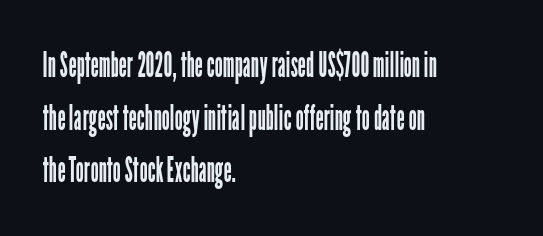
{"serif": "no", "italic": "no", "bold": "no", "weight": "regular", "width": "condensed", "stroke_contrast": "low", "x_height": "medium", "monospaced": "no", "underline": "no", "align": "left", "line_spacing": "normal", "line_spacing_ratio": 1.46, "letter_spacing": "normal", "letter_spacing_em": 0.0, "glyph_px": 36}
